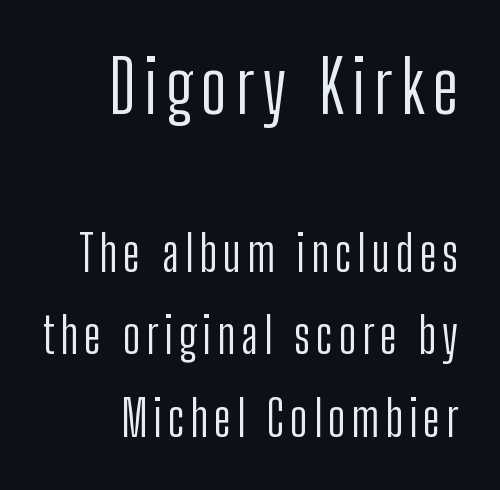
Q: Is the text bold? A: No.
Q: Is the text italic (slanted)? A: No, it is upright.
Q: Is the typeface a serif or a sans-serif typeface? A: Sans-serif.
Q: Is the text underlined? A: No.
Q: How is the paragraph aligned? A: Right-aligned.
Q: Is the spacing between lines tight, normal or loose? A: Normal.
Q: Which block of text is set in a larger size, the first (top) or the second (bottom)? A: The first (top) one.
Q: Width (condensed, normal, or wide)? A: Condensed.
Q: Stroke contrast? A: Low.
Q: x-height? A: Medium.
Q: Monospaced? A: No.
